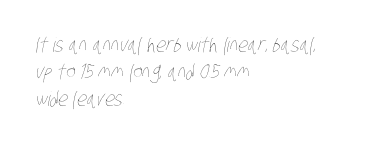
The image shows 20 px text type; set left-aligned, normal line spacing (1.35x), normal letter spacing, not underlined.
